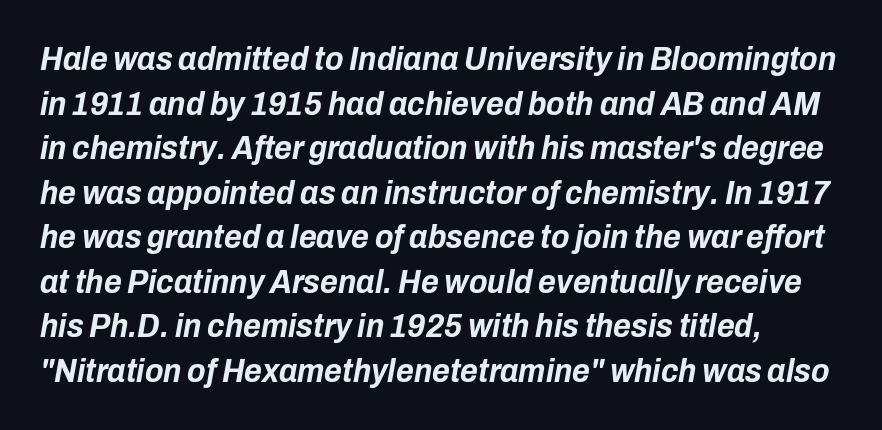
{"italic": "yes", "lean": "right", "slant_degrees": 10, "bold": "yes", "weight": "bold", "width": "condensed", "stroke_contrast": "low", "x_height": "medium", "monospaced": "no", "underline": "no", "line_spacing": "normal", "line_spacing_ratio": 1.31, "letter_spacing": "normal", "letter_spacing_em": 0.0, "glyph_px": 34}
